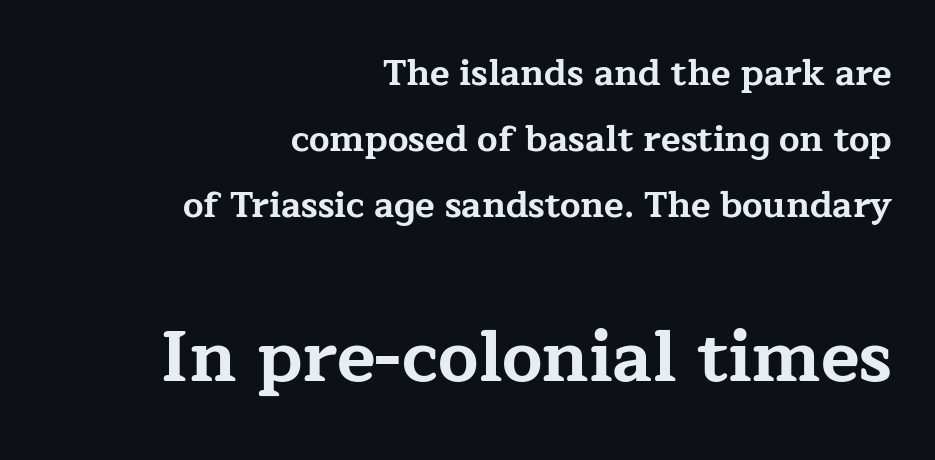
The image shows 71 px bold, wide serif type, upright; set right-aligned, line spacing 1.84x, normal letter spacing, not underlined; the second (bottom) block is 1.97x larger; low stroke contrast and a medium x-height.
